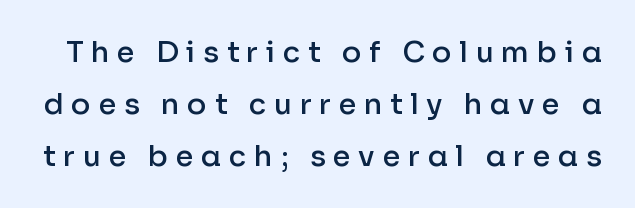
The image shows 29 px semibold sans-serif type, upright; set line spacing 1.79x, unusually wide letter spacing (+0.26 em), not underlined; low stroke contrast and a medium x-height.
